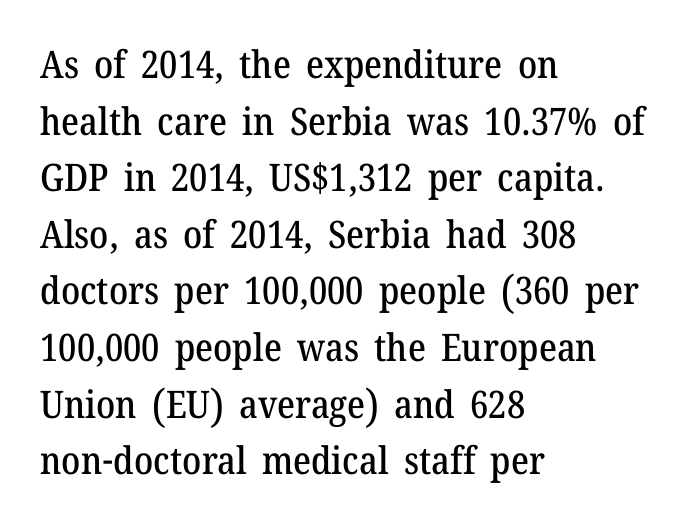
Q: Is the text italic (slanted)? A: No, it is upright.
Q: Is the typeface a serif or a sans-serif typeface? A: Serif.
Q: Is the text underlined? A: No.
Q: How is the paragraph aligned? A: Left-aligned.
Q: Is the spacing between letters normal or unusually wide? A: Normal.
Q: Is the spacing between lines tight, normal or loose? A: Normal.
Q: Width (condensed, normal, or wide)? A: Normal.
Q: Stroke contrast? A: Medium.
Q: x-height? A: Medium.
Q: Monospaced? A: No.
